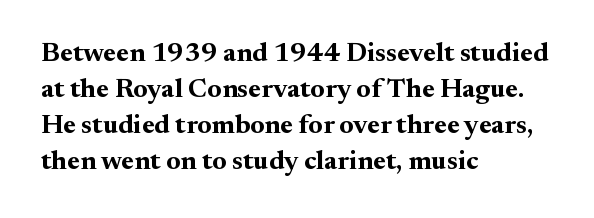
Is there much room between lines? A standard amount, neither cramped nor airy. This rendering features lettering with no underline. The typography opts for an upright posture over an oblique one. Standard letterfit; no display-style spreading of the glyphs. Line starts are locked; line ends wander. Heavy-handed strokes throughout: this text is bold.
